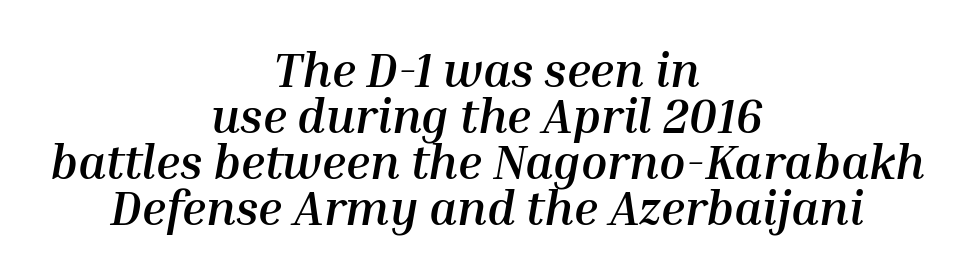
Q: Is the text bold? A: Yes.
Q: Is the text italic (slanted)? A: Yes, it leans right by about 10 degrees.
Q: Is the text underlined? A: No.
Q: How is the paragraph aligned? A: Centered.
Q: Is the spacing between letters normal or unusually wide? A: Normal.
Q: Is the spacing between lines tight, normal or loose? A: Tight.
Q: Width (condensed, normal, or wide)? A: Normal.
Q: Stroke contrast? A: Medium.
Q: x-height? A: Medium.
Q: Monospaced? A: No.
